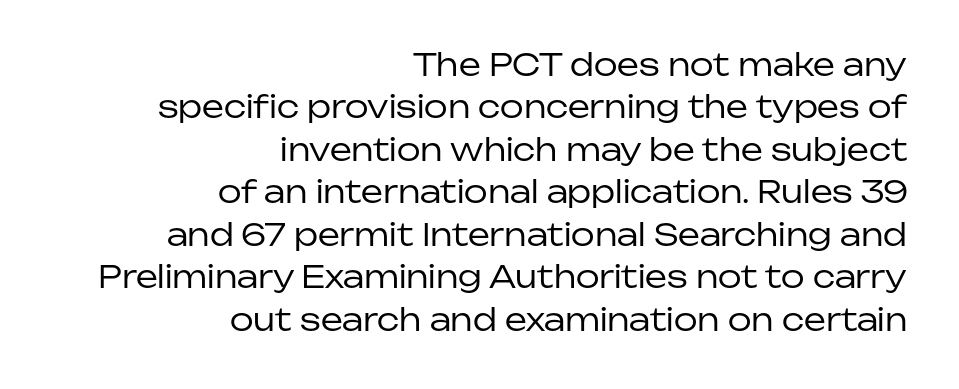
{"serif": "no", "italic": "no", "bold": "no", "weight": "regular", "width": "normal", "stroke_contrast": "low", "x_height": "medium", "monospaced": "no", "underline": "no", "align": "right", "line_spacing": "normal", "line_spacing_ratio": 1.37, "letter_spacing": "normal", "letter_spacing_em": 0.0, "glyph_px": 31}
